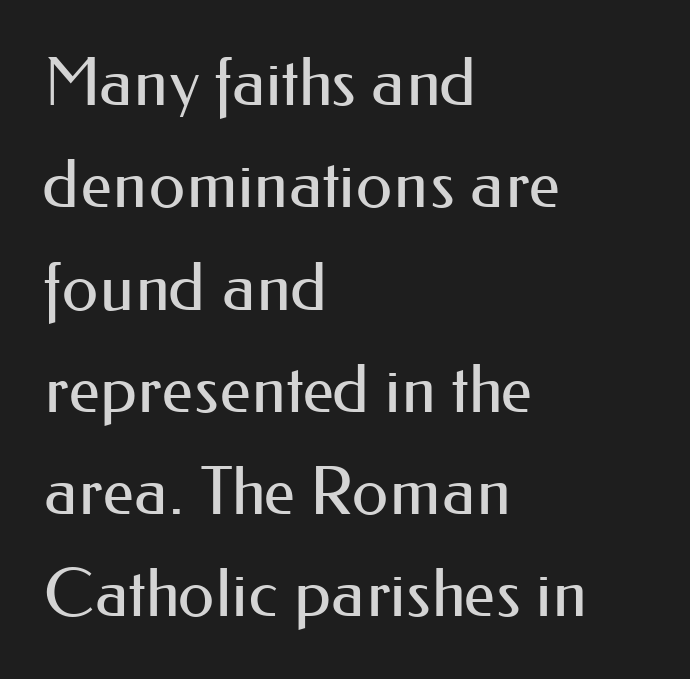
The image shows 66 px regular-weight sans-serif type, upright; set left-aligned, normal line spacing (1.55x), normal letter spacing, not underlined; medium stroke contrast and a small x-height.
